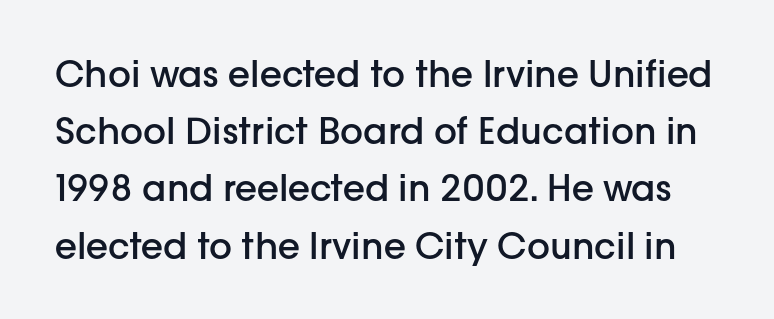
The image shows 36 px semibold sans-serif type, upright; set normal line spacing (1.59x), normal letter spacing, not underlined; low stroke contrast and a medium x-height.
